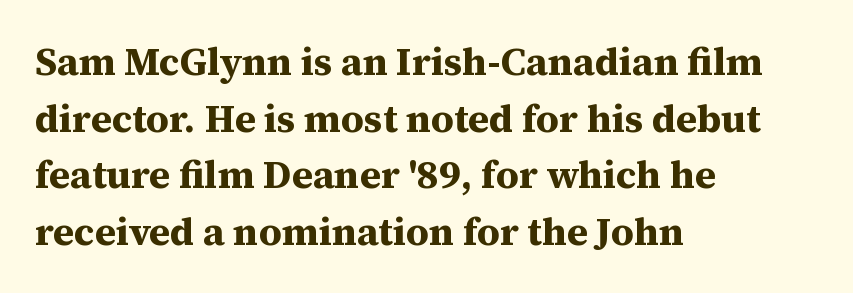
Q: Is the text bold? A: Yes.
Q: Is the text italic (slanted)? A: No, it is upright.
Q: Is the typeface a serif or a sans-serif typeface? A: Serif.
Q: Is the text underlined? A: No.
Q: How is the paragraph aligned? A: Left-aligned.
Q: Is the spacing between letters normal or unusually wide? A: Normal.
Q: Is the spacing between lines tight, normal or loose? A: Normal.
Q: Width (condensed, normal, or wide)? A: Normal.
Q: Stroke contrast? A: Medium.
Q: x-height? A: Medium.
Q: Monospaced? A: No.
